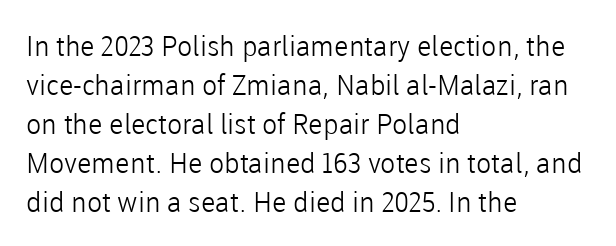
{"serif": "no", "italic": "no", "bold": "no", "weight": "light", "width": "normal", "stroke_contrast": "low", "x_height": "medium", "monospaced": "no", "underline": "no", "align": "left", "line_spacing": "normal", "line_spacing_ratio": 1.39, "letter_spacing": "normal", "letter_spacing_em": 0.0, "glyph_px": 28}
